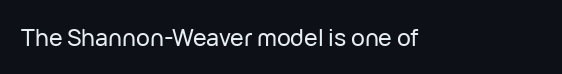
Q: Is the text italic (slanted)? A: No, it is upright.
Q: Is the text underlined? A: No.
Q: Is the spacing between letters normal or unusually wide? A: Normal.
